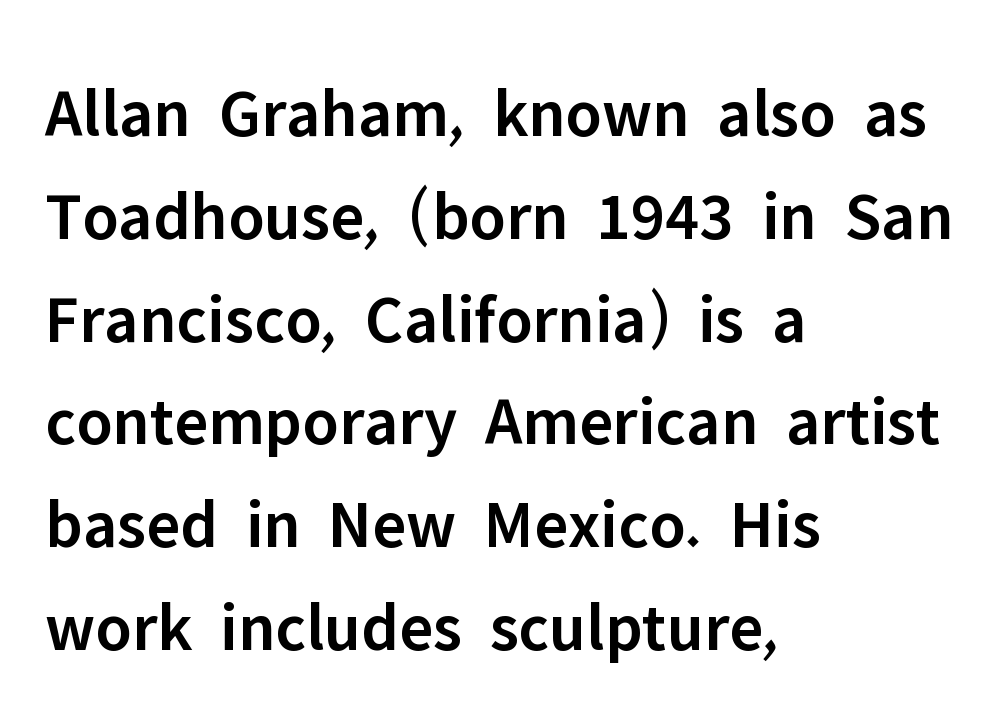
{"serif": "no", "italic": "no", "bold": "semi", "weight": "semibold", "width": "normal", "stroke_contrast": "low", "x_height": "medium", "monospaced": "no", "underline": "no", "align": "left", "line_spacing": "normal", "line_spacing_ratio": 1.49, "letter_spacing": "normal", "letter_spacing_em": 0.0, "glyph_px": 69}
